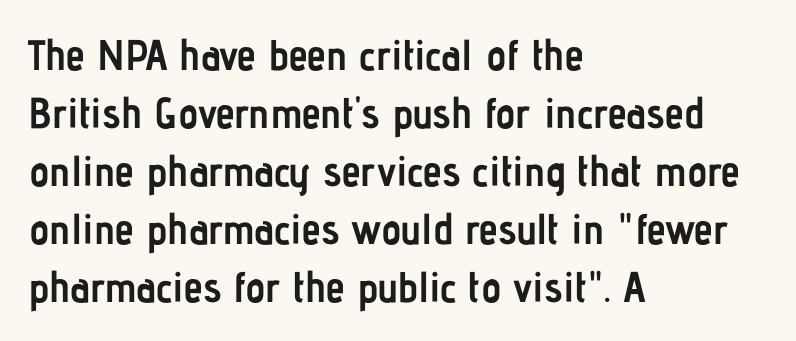
Q: Is the text bold? A: Yes.
Q: Is the text italic (slanted)? A: No, it is upright.
Q: Is the typeface a serif or a sans-serif typeface? A: Sans-serif.
Q: Is the text underlined? A: No.
Q: How is the paragraph aligned? A: Left-aligned.
Q: Is the spacing between letters normal or unusually wide? A: Normal.
Q: Is the spacing between lines tight, normal or loose? A: Normal.
Q: Width (condensed, normal, or wide)? A: Condensed.
Q: Stroke contrast? A: Low.
Q: x-height? A: Medium.
Q: Monospaced? A: No.
